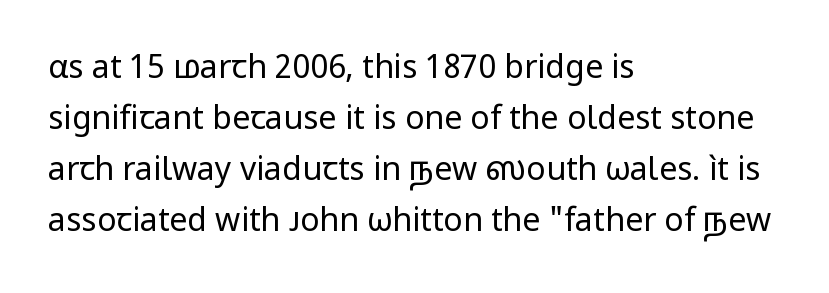
A bare baseline throughout the passage. The glyphs in this specimen are sans serif. The font sits on the lighter half of the weight spectrum, regular included. Rendered with straight, roman letterforms. Character widths vary here, with narrow letters taking less room than wide ones.
